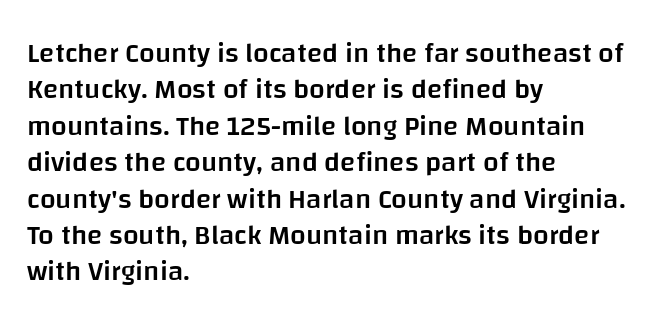
If you drew a ruler down the left edge, every line would touch it. Spacing verdict: proportional, widths tailored to each character. How would I describe the line gaps? Plain and ordinary. Heft: intermediate — a semibold. Posture: straight, roman, zero tilt.
